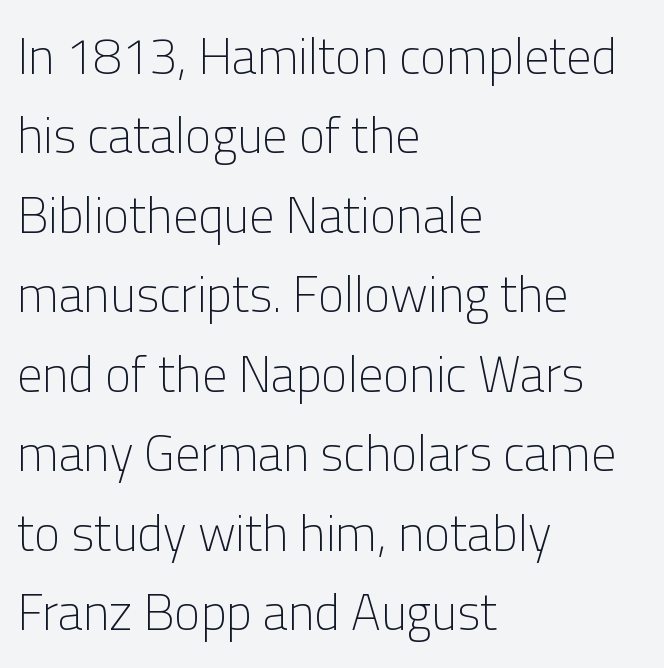
Each letter keeps its own natural width here, so spacing adapts to shape. This is sans-serif lettering, the kind often seen on screens and signage. The font sits on the lighter half of the weight spectrum, regular included. Italic? Not at all — the glyphs are vertical. The leading is moderate, giving the passage an even texture. Casual observation: everything's shoved over to the left.
